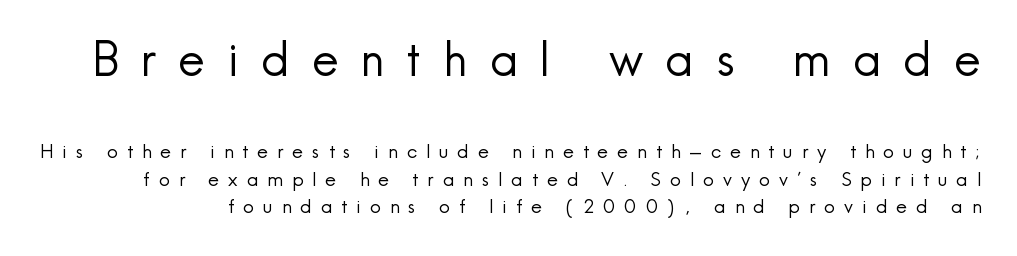
The image shows 47 px regular-weight sans-serif type, upright; set normal line spacing (1.44x), unusually wide letter spacing (+0.48 em), not underlined; the first (top) block is 2.47x larger; a small x-height.
